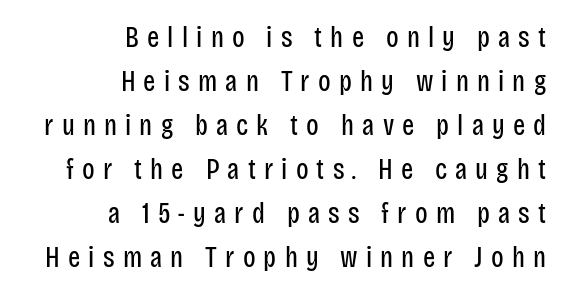
{"serif": "no", "italic": "no", "bold": "no", "weight": "regular", "width": "condensed", "stroke_contrast": "low", "x_height": "large", "monospaced": "no", "underline": "no", "align": "right", "line_spacing": "normal", "line_spacing_ratio": 1.52, "letter_spacing": "wide", "letter_spacing_em": 0.28, "glyph_px": 29}
